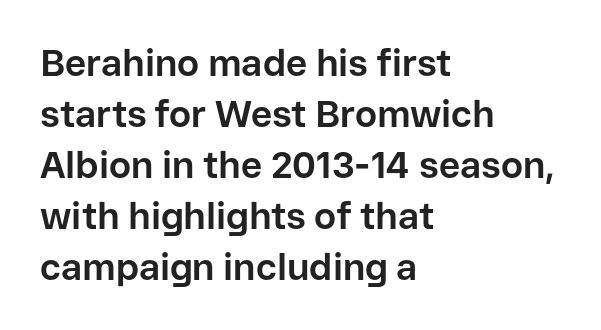
{"serif": "no", "italic": "no", "bold": "yes", "weight": "bold", "width": "normal", "stroke_contrast": "low", "x_height": "medium", "monospaced": "no", "underline": "no", "align": "left", "line_spacing": "normal", "line_spacing_ratio": 1.38, "letter_spacing": "normal", "letter_spacing_em": 0.0, "glyph_px": 37}
